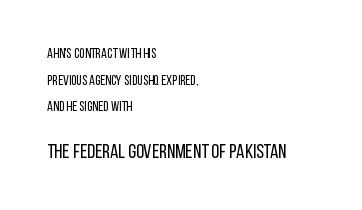
{"italic": "no", "bold": "no", "underline": "no", "align": "left", "line_spacing": "loose", "line_spacing_ratio": 1.9, "letter_spacing": "normal", "letter_spacing_em": 0.0, "larger_block": "second", "size_ratio": 1.43, "glyph_px": 20}
